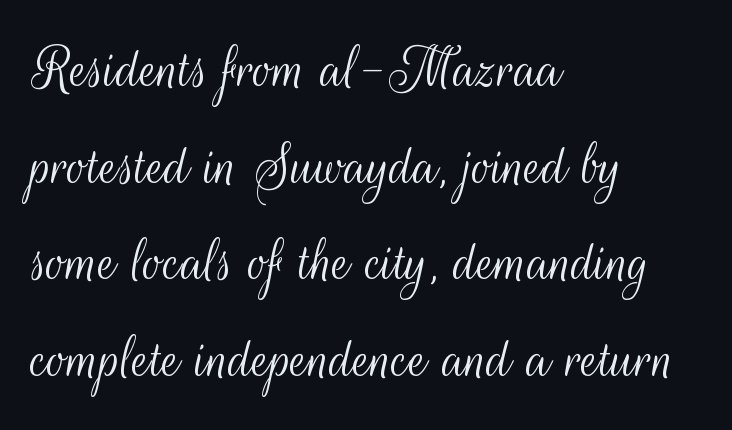
Q: Is the text bold? A: No.
Q: Is the text italic (slanted)? A: Yes.
Q: Is the typeface a serif or a sans-serif typeface? A: Sans-serif.
Q: Is the text underlined? A: No.
Q: How is the paragraph aligned? A: Left-aligned.
Q: Is the spacing between letters normal or unusually wide? A: Normal.
Q: Is the spacing between lines tight, normal or loose? A: Normal.
Q: Width (condensed, normal, or wide)? A: Condensed.
Q: Stroke contrast? A: Medium.
Q: x-height? A: Small.
Q: Monospaced? A: No.
